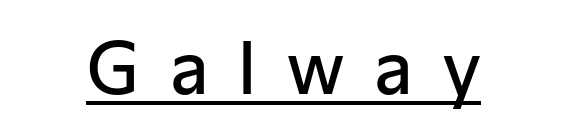
{"serif": "no", "italic": "no", "bold": "semi", "weight": "semibold", "width": "normal", "stroke_contrast": "low", "x_height": "medium", "monospaced": "no", "underline": "yes", "letter_spacing": "wide", "letter_spacing_em": 0.43, "glyph_px": 70}
